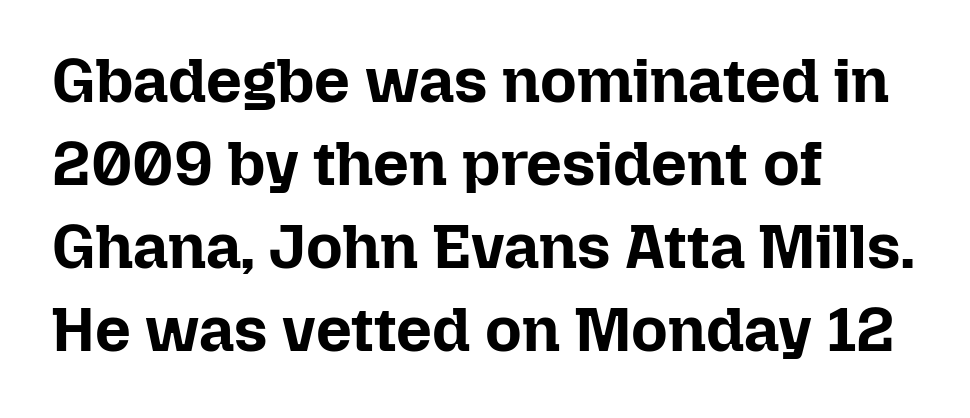
Between one letter and the next there's only the usual sliver of space. Do the characters align in a grid? No, the font is proportional. Does the leading feel generous? No, just average. Emphasis by weight is at full strength: bold. Notice how the stems are strictly vertical — no italics here.
